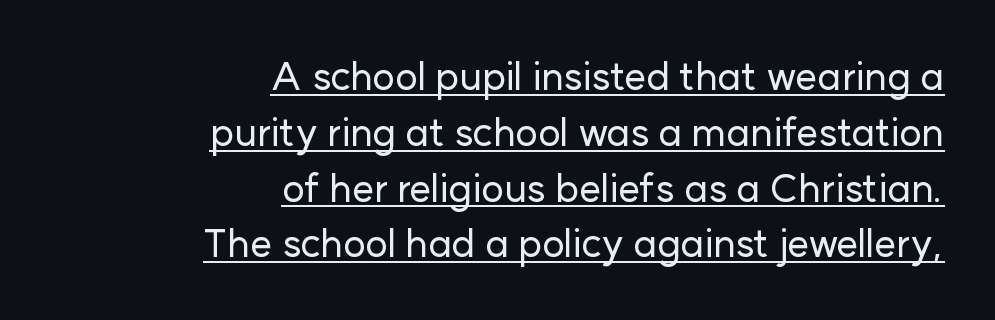
In terms of posture, this sample is upright. How would I describe the line gaps? Plain and ordinary. A typesetter would label this face a sans. The passage is arranged like a letterhead date or caption credit — flush right.
